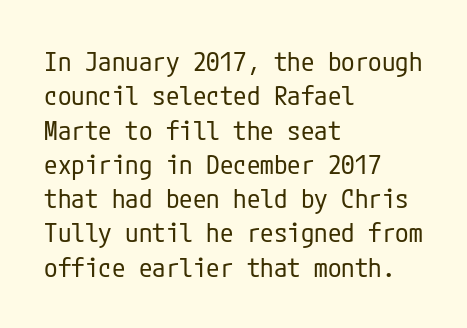
Q: Is the text bold? A: No.
Q: Is the text italic (slanted)? A: No, it is upright.
Q: Is the text underlined? A: No.
Q: How is the paragraph aligned? A: Left-aligned.
Q: Is the spacing between letters normal or unusually wide? A: Normal.
Q: Is the spacing between lines tight, normal or loose? A: Normal.
